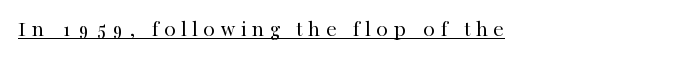
{"italic": "no", "bold": "no", "underline": "yes", "align": "left", "letter_spacing": "wide", "letter_spacing_em": 0.22, "glyph_px": 24}
